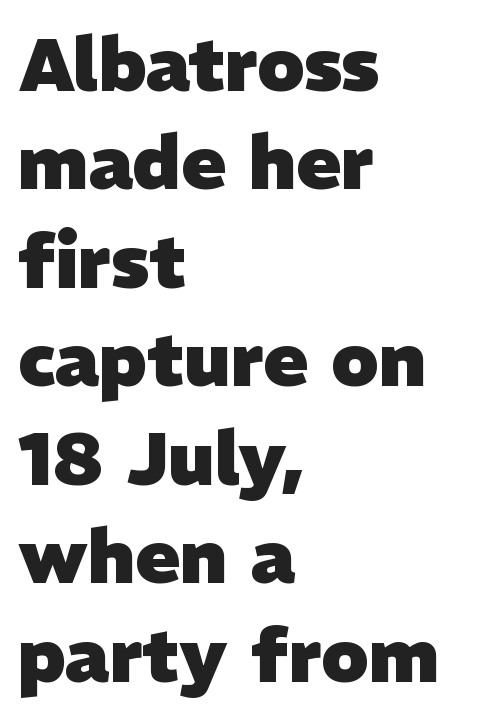
The image shows 74 px heavy sans-serif type; set left-aligned, normal line spacing (1.33x), normal letter spacing, not underlined; low stroke contrast and a medium x-height.
